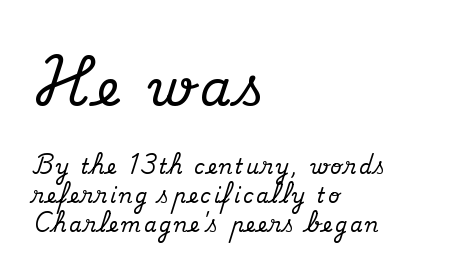
{"serif": "yes", "width": "normal", "stroke_contrast": "medium", "x_height": "small", "monospaced": "no", "underline": "no", "align": "left", "line_spacing": "normal", "line_spacing_ratio": 1.45, "larger_block": "first", "size_ratio": 2.5, "glyph_px": 50}
